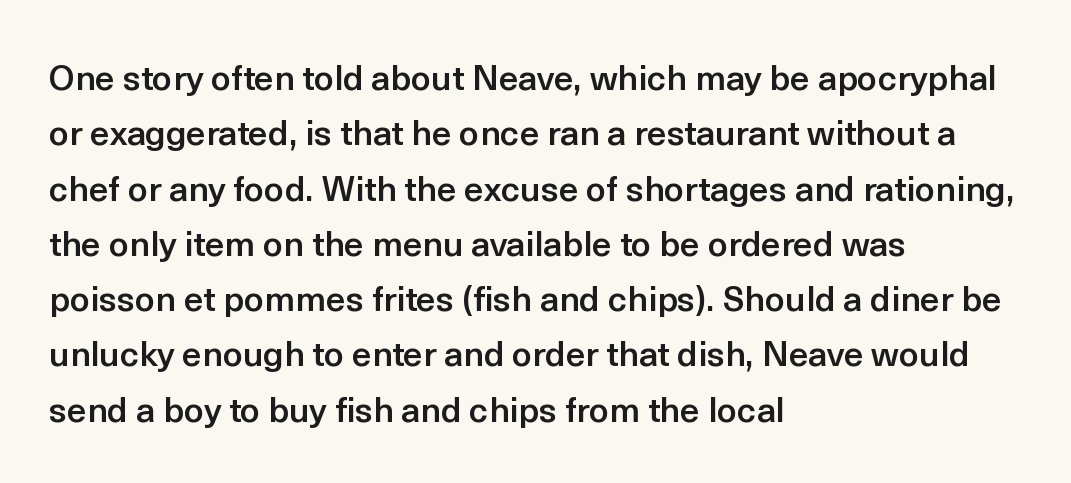
Q: Is the text bold? A: Semi-bold.
Q: Is the text italic (slanted)? A: No, it is upright.
Q: Is the typeface a serif or a sans-serif typeface? A: Sans-serif.
Q: Is the text underlined? A: No.
Q: How is the paragraph aligned? A: Left-aligned.
Q: Is the spacing between letters normal or unusually wide? A: Normal.
Q: Is the spacing between lines tight, normal or loose? A: Normal.
Q: Width (condensed, normal, or wide)? A: Normal.
Q: x-height? A: Medium.
Q: Monospaced? A: No.
